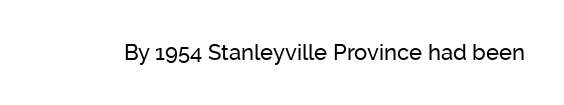
{"italic": "no", "underline": "no", "letter_spacing": "normal", "letter_spacing_em": 0.0, "glyph_px": 22}
